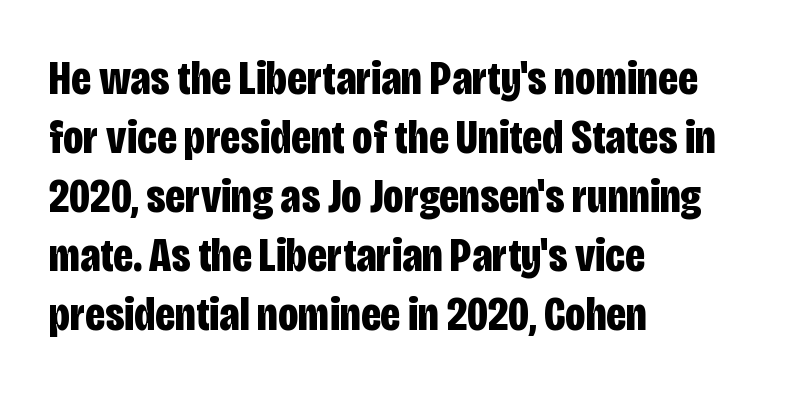
Q: Is the text bold? A: Yes.
Q: Is the text italic (slanted)? A: No, it is upright.
Q: Is the typeface a serif or a sans-serif typeface? A: Sans-serif.
Q: Is the text underlined? A: No.
Q: How is the paragraph aligned? A: Left-aligned.
Q: Is the spacing between letters normal or unusually wide? A: Normal.
Q: Width (condensed, normal, or wide)? A: Condensed.
Q: Stroke contrast? A: Low.
Q: x-height? A: Large.
Q: Monospaced? A: No.
